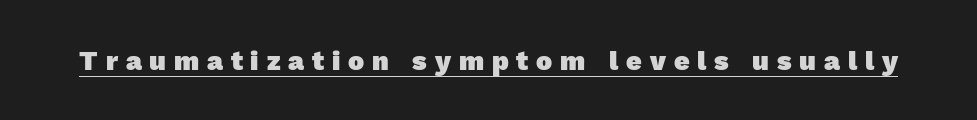
Q: Is the text bold? A: Yes.
Q: Is the text underlined? A: Yes.
Q: Is the spacing between letters normal or unusually wide? A: Unusually wide.
